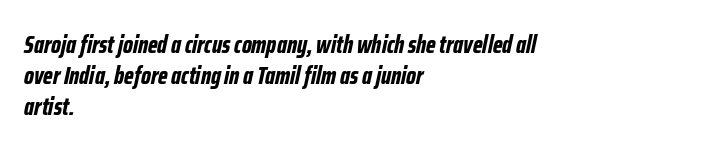
The line-height multiplier appears to be the usual default. The rendering keeps characters at their native spacing. The zone under the glyphs is completely vacant. The specimen reads as italic at a glance. Set as a true bold cut, around the 700 mark. Horizontally, the lines are justified to the leading edge only.
